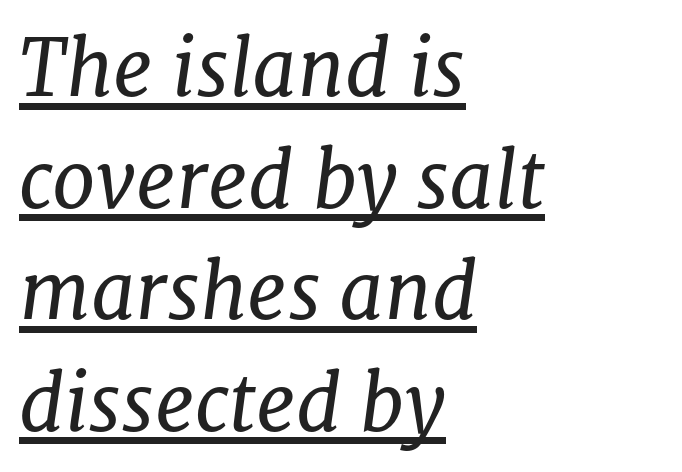
The image shows 78 px regular-weight serif type, italic (leaning right); set left-aligned, normal line spacing (1.43x), normal letter spacing, underlined; low stroke contrast and a medium x-height.
